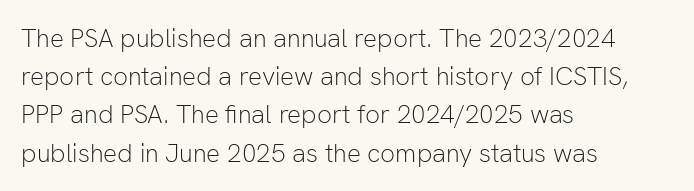
The image shows 26 px text type, upright; set left-aligned, normal line spacing (1.47x), normal letter spacing, not underlined.
